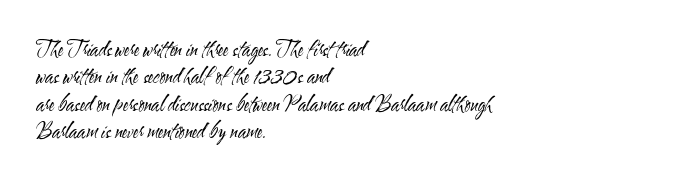
Caption: standard tracking, unaltered. Alignment: flush left. Line spacing here is normal. Weight: not bold — regular or lighter.
